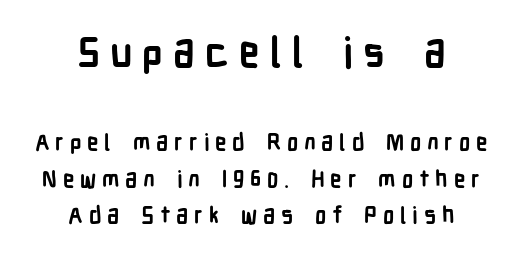
{"serif": "no", "italic": "no", "bold": "yes", "weight": "semibold", "width": "condensed", "stroke_contrast": "low", "x_height": "medium", "monospaced": "no", "underline": "no", "align": "center", "line_spacing": "normal", "line_spacing_ratio": 1.59, "letter_spacing": "wide", "letter_spacing_em": 0.25, "larger_block": "first", "size_ratio": 1.78, "glyph_px": 41}
